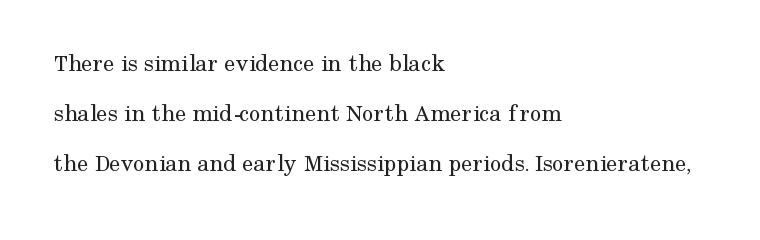
If you drew a ruler down the left edge, every line would touch it. The font is comparable to plain body text, perhaps lighter. The words here are not underlined. A typesetter would mark this as roman, not italic. Loosely led — the rows are spread out.
